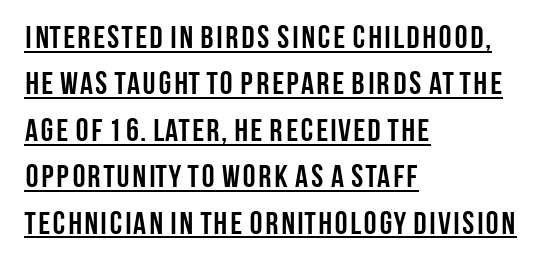
The image shows 32 px semibold, condensed sans-serif type, upright; set left-aligned, normal line spacing (1.45x), normal letter spacing, underlined; low stroke contrast and a large x-height.
